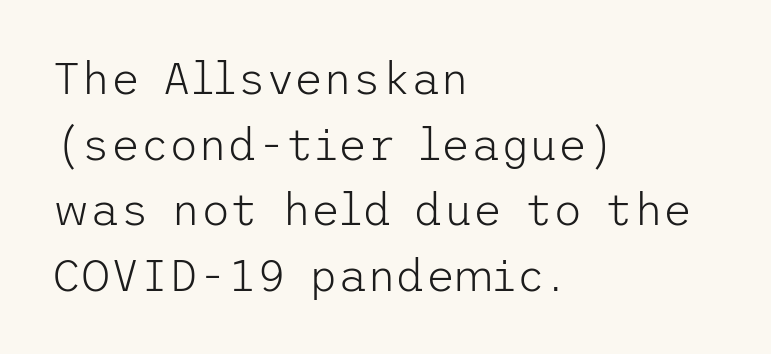
Q: Is the text bold? A: No.
Q: Is the text italic (slanted)? A: No, it is upright.
Q: Is the typeface a serif or a sans-serif typeface? A: Sans-serif.
Q: Is the text underlined? A: No.
Q: How is the paragraph aligned? A: Left-aligned.
Q: Is the spacing between letters normal or unusually wide? A: Normal.
Q: Is the spacing between lines tight, normal or loose? A: Normal.
Q: Width (condensed, normal, or wide)? A: Normal.
Q: Stroke contrast? A: Low.
Q: x-height? A: Medium.
